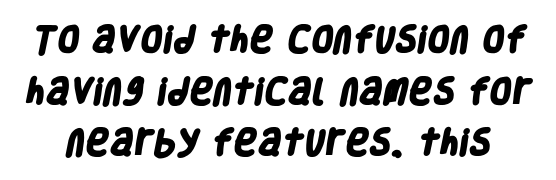
Character widths vary here, with narrow letters taking less room than wide ones. Unlike a traditional serif, this face leaves its strokes unadorned. In terms of weight, the rendering is a true, heavy bold. Glyph-to-glyph distance matches everyday printed text. Descender tails drop into unmarked territory.
